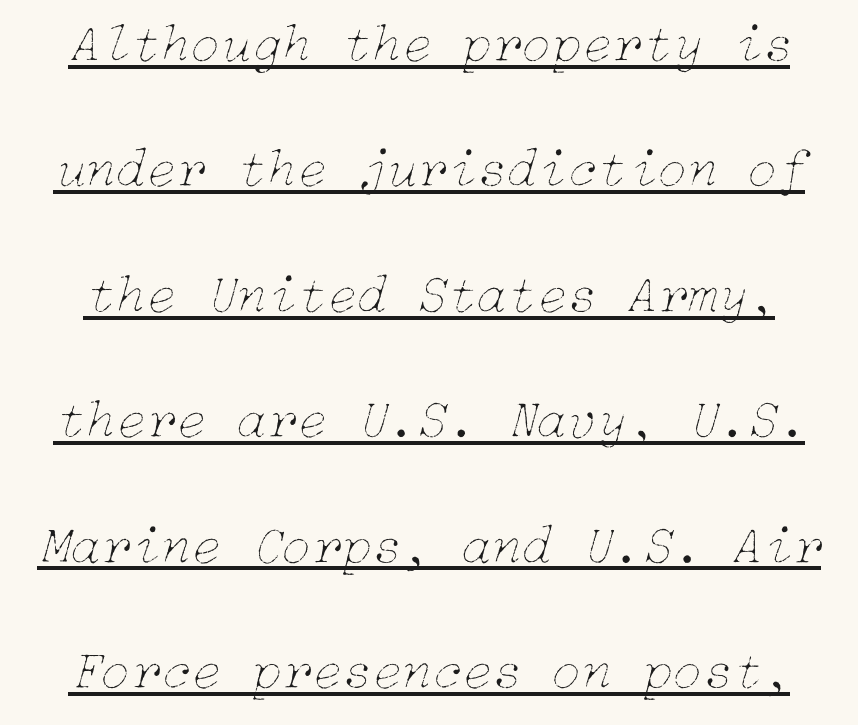
{"italic": "yes", "lean": "right", "slant_degrees": 15, "bold": "no", "weight": "thin", "width": "normal", "stroke_contrast": "low", "x_height": "medium", "underline": "yes", "line_spacing": "loose", "line_spacing_ratio": 2.28, "letter_spacing": "normal", "letter_spacing_em": 0.0, "glyph_px": 55}
